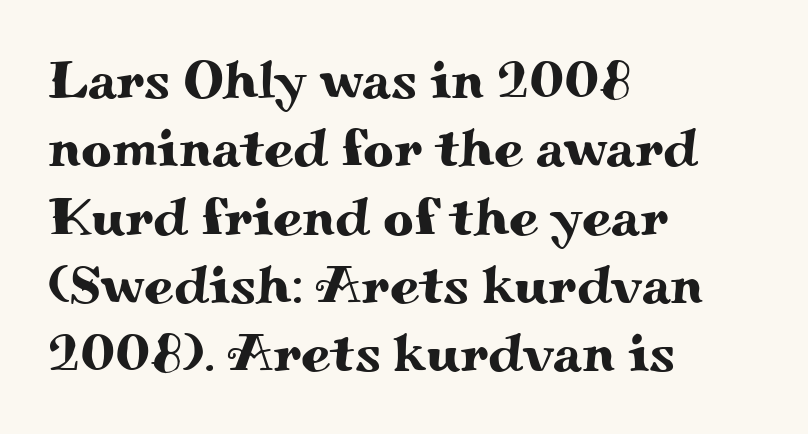
{"serif": "yes", "italic": "no", "width": "wide", "stroke_contrast": "medium", "x_height": "small", "monospaced": "no", "underline": "no", "align": "left", "line_spacing": "normal", "line_spacing_ratio": 1.29, "letter_spacing": "normal", "letter_spacing_em": 0.0, "glyph_px": 53}
